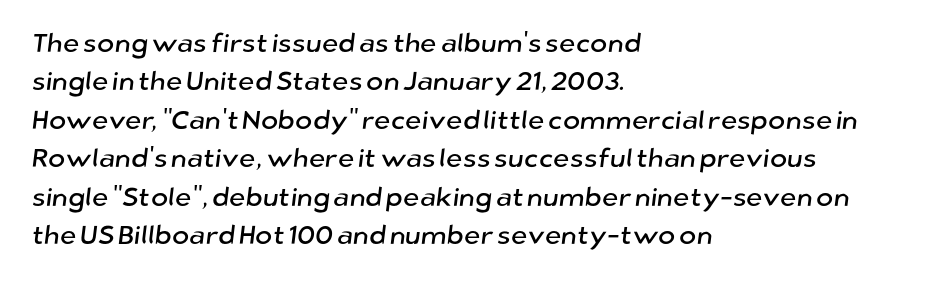
Q: Is the text underlined? A: No.
Q: How is the paragraph aligned? A: Left-aligned.
Q: Is the spacing between letters normal or unusually wide? A: Normal.
Q: Is the spacing between lines tight, normal or loose? A: Normal.
